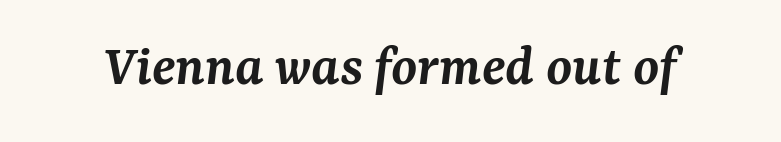
Q: Is the text bold? A: Semi-bold.
Q: Is the text italic (slanted)? A: Yes, it leans right by about 7 degrees.
Q: Is the typeface a serif or a sans-serif typeface? A: Serif.
Q: Is the text underlined? A: No.
Q: Is the spacing between letters normal or unusually wide? A: Normal.
Q: Width (condensed, normal, or wide)? A: Normal.
Q: Stroke contrast? A: Medium.
Q: x-height? A: Medium.
Q: Monospaced? A: No.
